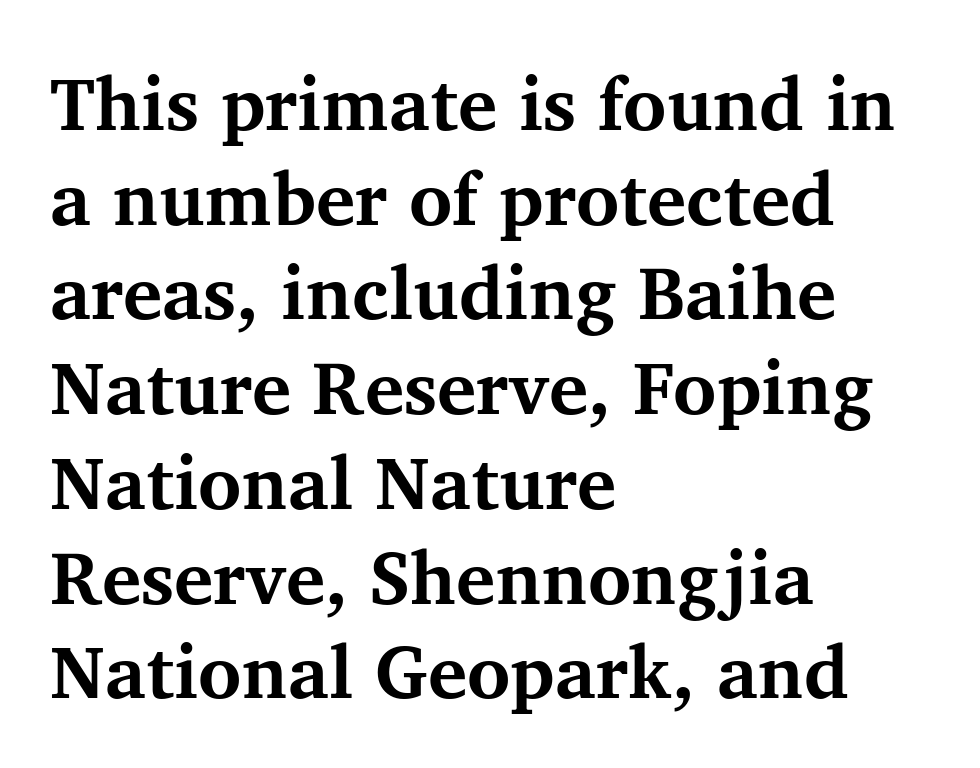
Q: Is the text bold? A: Yes.
Q: Is the text italic (slanted)? A: No, it is upright.
Q: Is the typeface a serif or a sans-serif typeface? A: Serif.
Q: Is the text underlined? A: No.
Q: How is the paragraph aligned? A: Left-aligned.
Q: Is the spacing between letters normal or unusually wide? A: Normal.
Q: Is the spacing between lines tight, normal or loose? A: Normal.
Q: Width (condensed, normal, or wide)? A: Normal.
Q: Stroke contrast? A: Medium.
Q: x-height? A: Medium.
Q: Monospaced? A: No.
